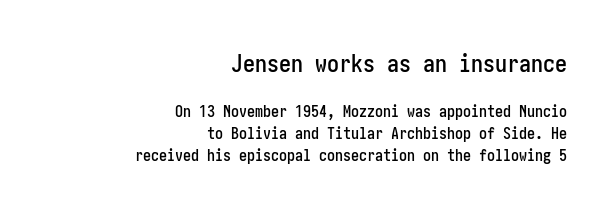
{"italic": "no", "underline": "no", "align": "right", "line_spacing": "normal", "line_spacing_ratio": 1.39, "letter_spacing": "normal", "letter_spacing_em": 0.0, "larger_block": "first", "size_ratio": 1.5, "glyph_px": 24}
